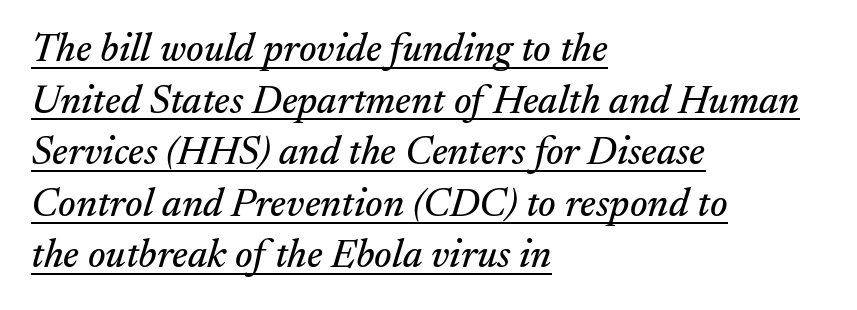
Q: Is the text italic (slanted)? A: Yes, it leans right by about 17 degrees.
Q: Is the typeface a serif or a sans-serif typeface? A: Serif.
Q: Is the text underlined? A: Yes.
Q: How is the paragraph aligned? A: Left-aligned.
Q: Is the spacing between letters normal or unusually wide? A: Normal.
Q: Is the spacing between lines tight, normal or loose? A: Normal.
Q: Width (condensed, normal, or wide)? A: Normal.
Q: Stroke contrast? A: Medium.
Q: x-height? A: Small.
Q: Monospaced? A: No.
